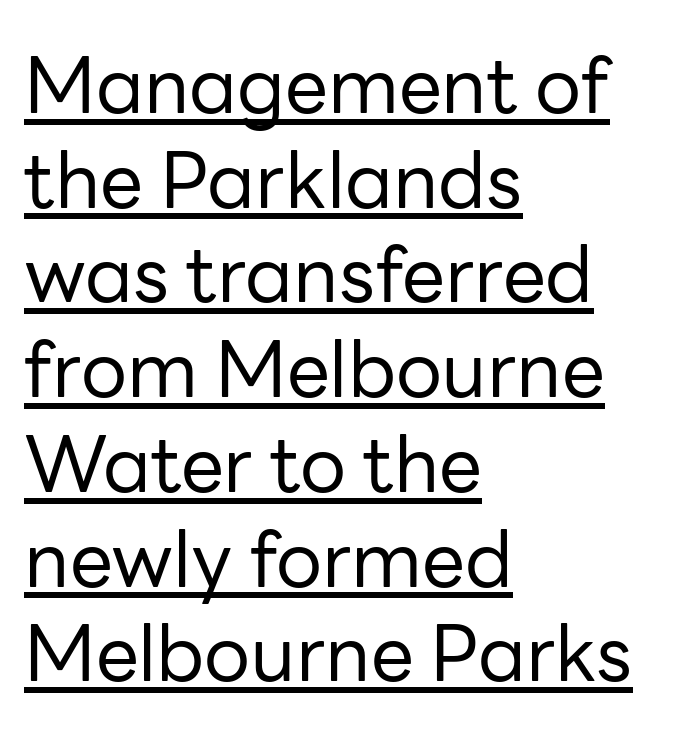
{"serif": "no", "italic": "no", "bold": "no", "weight": "regular", "width": "normal", "stroke_contrast": "low", "x_height": "medium", "monospaced": "no", "underline": "yes", "align": "left", "line_spacing_ratio": 1.23, "letter_spacing": "normal", "letter_spacing_em": 0.0, "glyph_px": 77}
